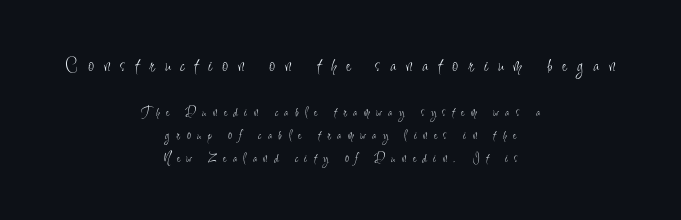
Where is the straight margin? There isn't one; the lines are centered. The passage shown has open, widely tracked lettering throughout. The space between consecutive lines is moderate. The string is rendered with underlining switched off. Large over small — that's the arrangement of the two blocks here.
